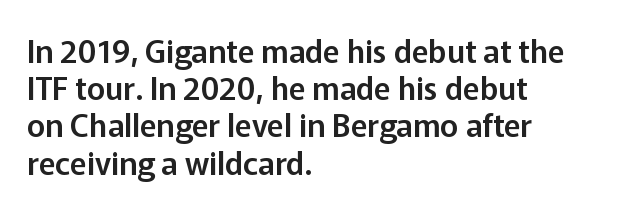
The characters display no serif detailing; their extremities are plain. In CSS terms this would be text-align: left. Ordinary non-slanted type is in use. A bare baseline throughout the passage. Words appear dense and cohesive because spacing is normal. Spacing verdict: proportional, widths tailored to each character.
